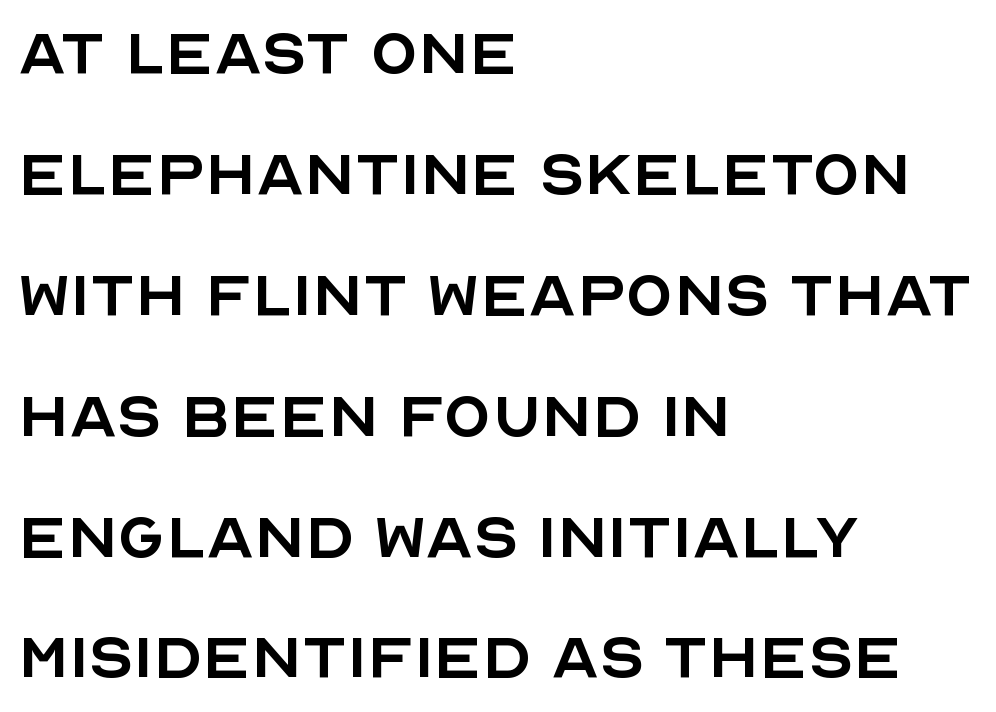
The cut favours lightness, reaching ordinary text weight at its darkest. If you drew a ruler down the left edge, every line would touch it. Descender tails drop into unmarked territory. The letters stand straight up with perfectly vertical stems. The passage shown is typed in a proportional face where columns would drift. The letters carry no serifs — their stems end cleanly without finishing strokes.
